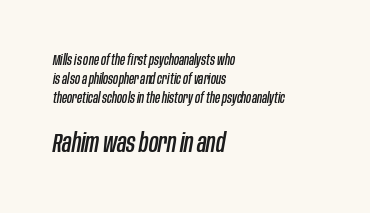
{"italic": "yes", "lean": "right", "slant_degrees": 10, "underline": "no", "align": "left", "line_spacing": "normal", "line_spacing_ratio": 1.37, "letter_spacing": "normal", "letter_spacing_em": 0.0, "larger_block": "second", "size_ratio": 1.86, "glyph_px": 26}
